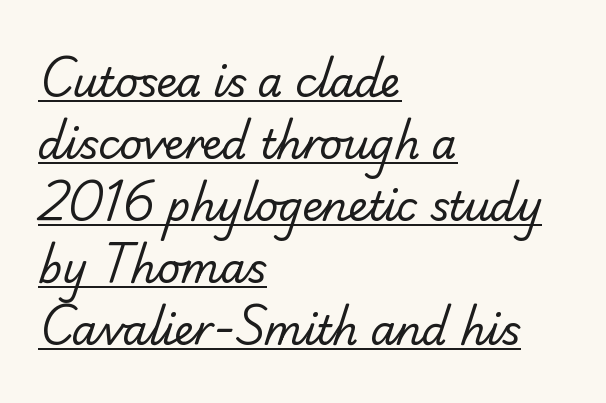
{"serif": "no", "bold": "no", "weight": "regular", "width": "normal", "stroke_contrast": "low", "x_height": "small", "monospaced": "no", "underline": "yes", "align": "left", "line_spacing": "normal", "line_spacing_ratio": 1.55, "letter_spacing": "normal", "letter_spacing_em": 0.0, "glyph_px": 40}
